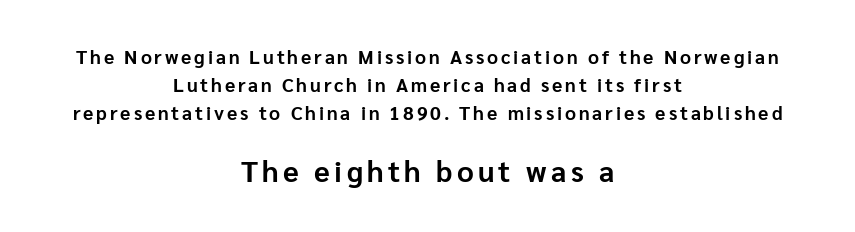
Q: Is the text bold? A: Yes.
Q: Is the text italic (slanted)? A: No, it is upright.
Q: Is the typeface a serif or a sans-serif typeface? A: Sans-serif.
Q: Is the text underlined? A: No.
Q: How is the paragraph aligned? A: Centered.
Q: Is the spacing between lines tight, normal or loose? A: Normal.
Q: Which block of text is set in a larger size, the first (top) or the second (bottom)? A: The second (bottom) one.
Q: Width (condensed, normal, or wide)? A: Normal.
Q: Stroke contrast? A: Low.
Q: x-height? A: Medium.
Q: Monospaced? A: No.
